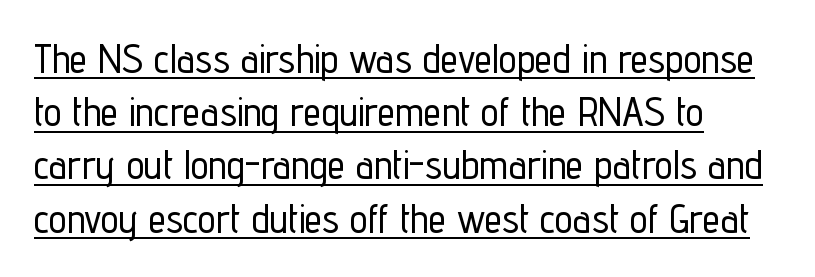
Q: Is the text italic (slanted)? A: No, it is upright.
Q: Is the typeface a serif or a sans-serif typeface? A: Sans-serif.
Q: Is the text underlined? A: Yes.
Q: How is the paragraph aligned? A: Left-aligned.
Q: Is the spacing between letters normal or unusually wide? A: Normal.
Q: Is the spacing between lines tight, normal or loose? A: Normal.
Q: Width (condensed, normal, or wide)? A: Condensed.
Q: Stroke contrast? A: Low.
Q: x-height? A: Medium.
Q: Monospaced? A: No.
